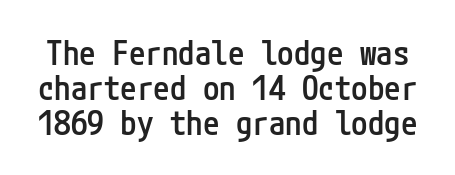
{"serif": "no", "italic": "no", "bold": "semi", "weight": "semibold", "width": "condensed", "stroke_contrast": "low", "x_height": "medium", "underline": "no", "line_spacing": "tight", "line_spacing_ratio": 1.06, "letter_spacing": "normal", "letter_spacing_em": 0.0, "glyph_px": 33}
